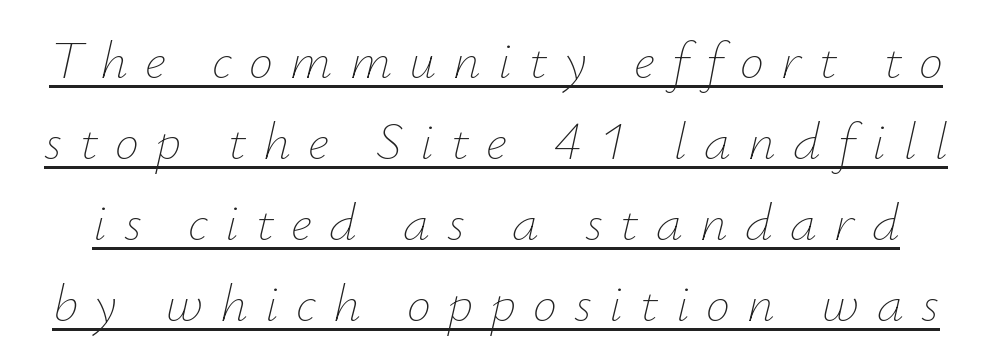
Q: Is the text bold? A: No.
Q: Is the text italic (slanted)? A: Yes, it leans right by about 12 degrees.
Q: Is the text underlined? A: Yes.
Q: Is the spacing between letters normal or unusually wide? A: Unusually wide.
Q: Is the spacing between lines tight, normal or loose? A: Normal.
Q: Width (condensed, normal, or wide)? A: Normal.
Q: Stroke contrast? A: Low.
Q: x-height? A: Small.
Q: Monospaced? A: No.
